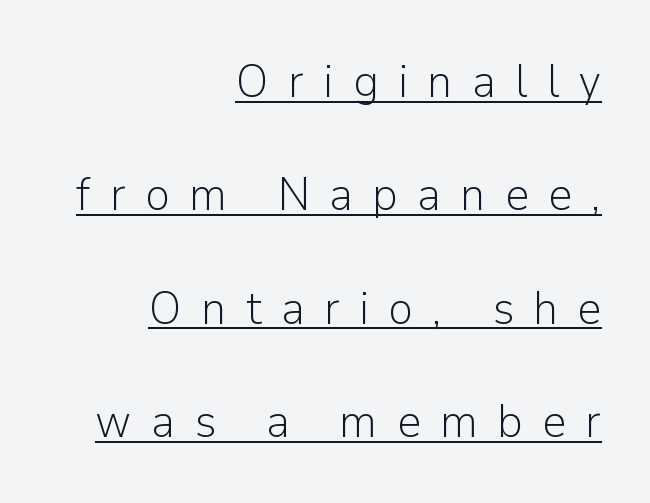
Q: Is the text bold? A: No.
Q: Is the text italic (slanted)? A: No, it is upright.
Q: Is the typeface a serif or a sans-serif typeface? A: Sans-serif.
Q: Is the text underlined? A: Yes.
Q: How is the paragraph aligned? A: Right-aligned.
Q: Is the spacing between letters normal or unusually wide? A: Unusually wide.
Q: Is the spacing between lines tight, normal or loose? A: Loose.
Q: Width (condensed, normal, or wide)? A: Normal.
Q: Stroke contrast? A: Low.
Q: x-height? A: Medium.
Q: Monospaced? A: No.
